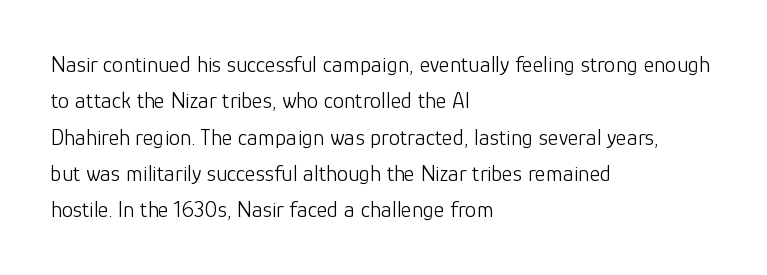
The image shows 23 px text type, upright; set left-aligned, normal line spacing (1.58x), normal letter spacing, not underlined.
